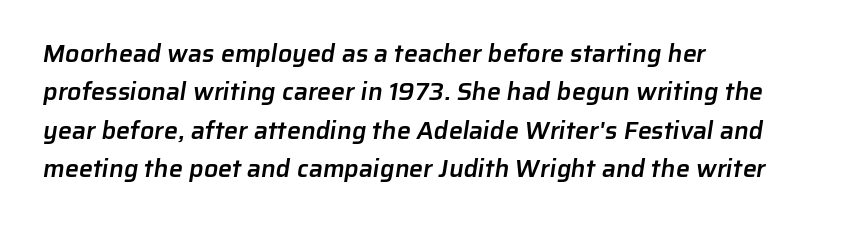
Typographic density is moderately raised because the face is semibold. This sample uses plain, unmodified letter spacing. Leading matches the norm, producing a regular column. Compared with a centered layout, this one pins lines to the left instead.
